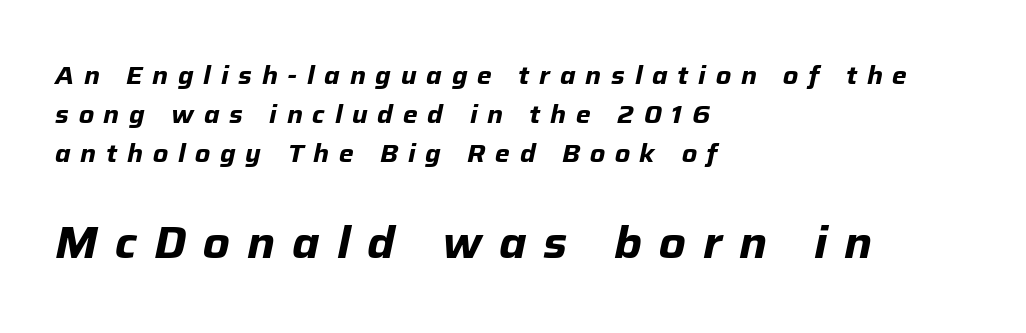
All the whitespace from short lines collects on the right. If you drew a line through each stem, it would be angled. The rendering uses natural spacing where letterforms have individual widths. Line spacing here is normal. Descenders hang freely into open space. Heavy, bold letterforms.
